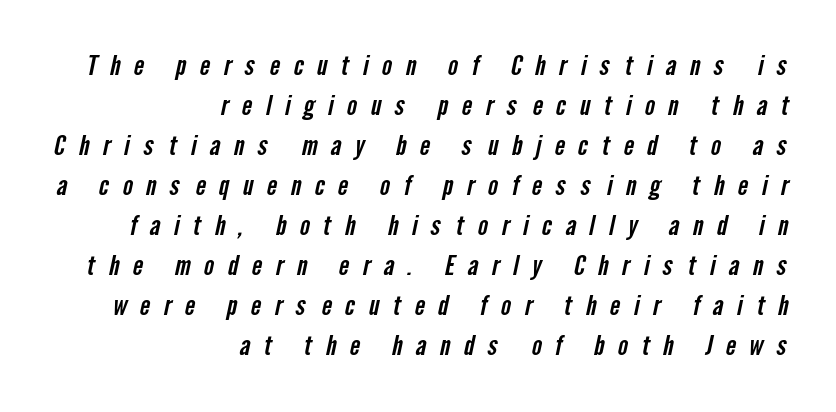
The image shows 27 px text type; set right-aligned, normal line spacing (1.48x), unusually wide letter spacing (+0.5 em), not underlined.
